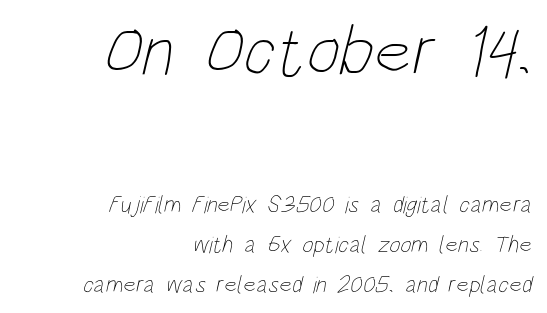
Varying glyph widths throughout — classic text-font behaviour. Descenders are the only things crossing below the line. The gaps between neighbouring characters are ordinary and unremarkable. Compared with typical paragraphs, the rows here are spaced about the same. Which margin do the lines hug? The right one — the left edge is uneven. Ink coverage per letter is moderate at most.
